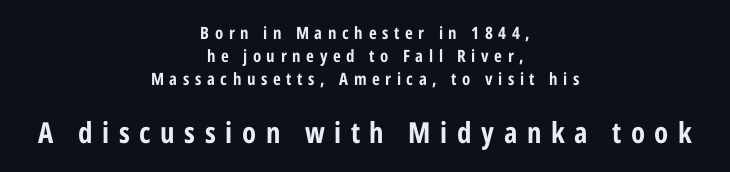
Q: Is the text italic (slanted)? A: No, it is upright.
Q: Is the typeface a serif or a sans-serif typeface? A: Sans-serif.
Q: Is the text underlined? A: No.
Q: How is the paragraph aligned? A: Centered.
Q: Is the spacing between letters normal or unusually wide? A: Unusually wide.
Q: Is the spacing between lines tight, normal or loose? A: Normal.
Q: Which block of text is set in a larger size, the first (top) or the second (bottom)? A: The second (bottom) one.
Q: Width (condensed, normal, or wide)? A: Condensed.
Q: Stroke contrast? A: Low.
Q: x-height? A: Medium.
Q: Monospaced? A: No.
